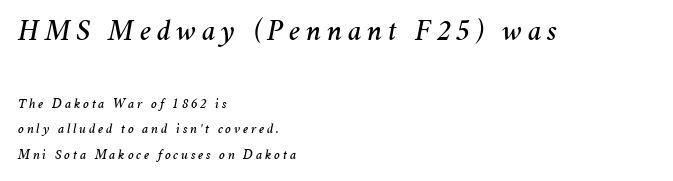
Q: Is the text italic (slanted)? A: Yes, it leans right by about 11 degrees.
Q: Is the text underlined? A: No.
Q: How is the paragraph aligned? A: Left-aligned.
Q: Which block of text is set in a larger size, the first (top) or the second (bottom)? A: The first (top) one.
Q: Width (condensed, normal, or wide)? A: Normal.
Q: Stroke contrast? A: Medium.
Q: x-height? A: Medium.
Q: Monospaced? A: No.
